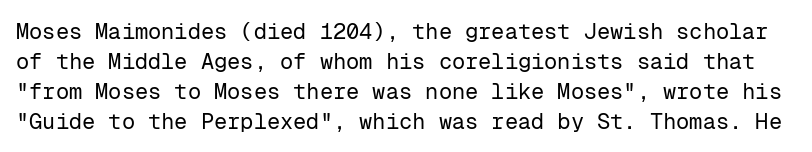
{"italic": "no", "bold": "no", "underline": "no", "line_spacing": "normal", "line_spacing_ratio": 1.36, "letter_spacing": "normal", "letter_spacing_em": 0.0, "glyph_px": 22}
